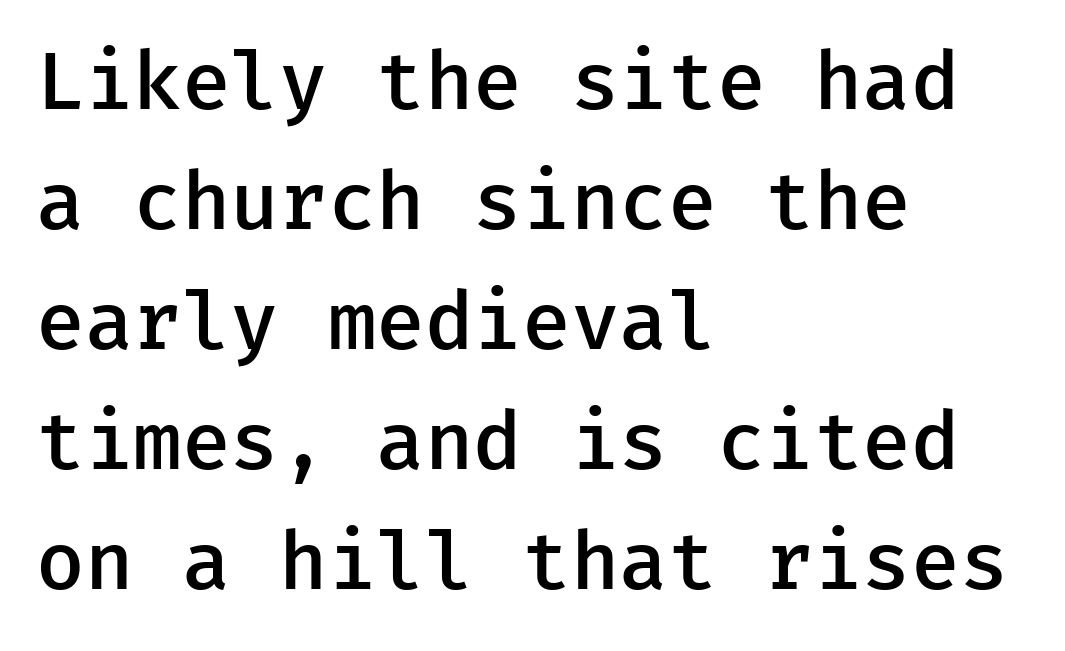
{"serif": "no", "italic": "no", "bold": "semi", "weight": "semibold", "width": "normal", "stroke_contrast": "low", "x_height": "medium", "monospaced": "yes", "underline": "no", "align": "left", "line_spacing": "normal", "line_spacing_ratio": 1.52, "letter_spacing": "normal", "letter_spacing_em": 0.0, "glyph_px": 79}
